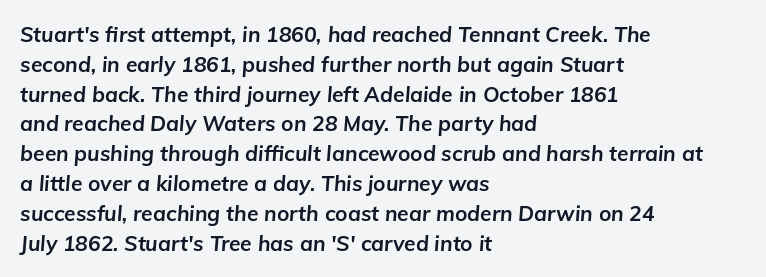
The letters are slanted; this is an italic face. Line spacing here is normal. Nobody drew a line under any word here. What stands out about the letter spacing? Nothing — it is the standard amount.
